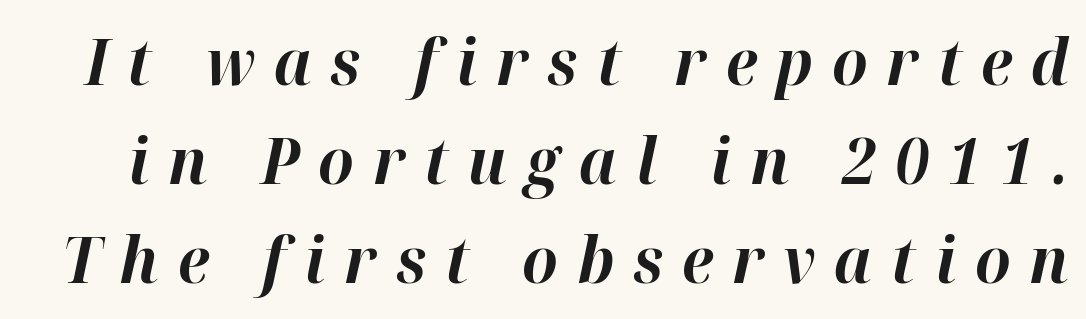
Q: Is the text bold? A: Yes.
Q: Is the text italic (slanted)? A: Yes, it leans right by about 12 degrees.
Q: Is the text underlined? A: No.
Q: Is the spacing between letters normal or unusually wide? A: Unusually wide.
Q: Is the spacing between lines tight, normal or loose? A: Normal.
Q: Width (condensed, normal, or wide)? A: Normal.
Q: Stroke contrast? A: High.
Q: x-height? A: Medium.
Q: Monospaced? A: No.
